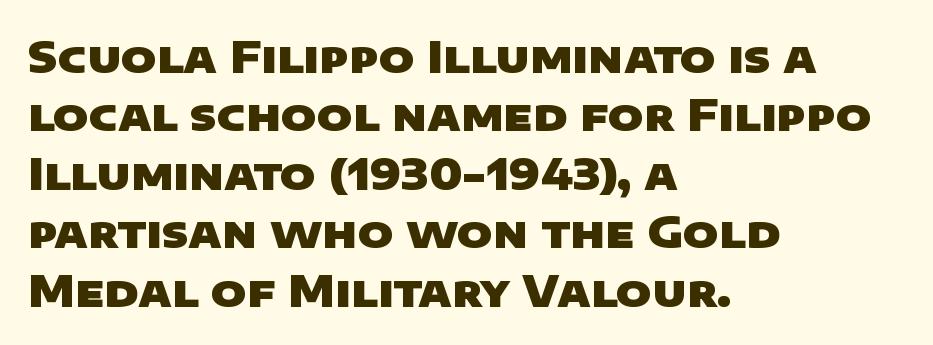
Leading matches the norm, producing a regular column. These lines are rendered in a variable-pitch font. Every letter is thick-stroked: bold, no question. Examine the stroke ends and you'll find no serifs. The text block is weighted toward the left margin, trailing off unevenly rightward.
